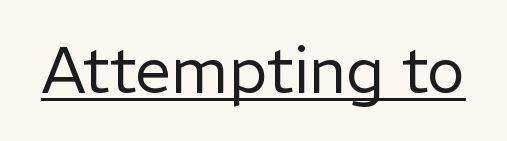
Q: Is the text bold? A: No.
Q: Is the text italic (slanted)? A: No, it is upright.
Q: Is the typeface a serif or a sans-serif typeface? A: Sans-serif.
Q: Is the text underlined? A: Yes.
Q: Is the spacing between letters normal or unusually wide? A: Normal.
Q: Width (condensed, normal, or wide)? A: Normal.
Q: Stroke contrast? A: Low.
Q: x-height? A: Medium.
Q: Monospaced? A: No.
